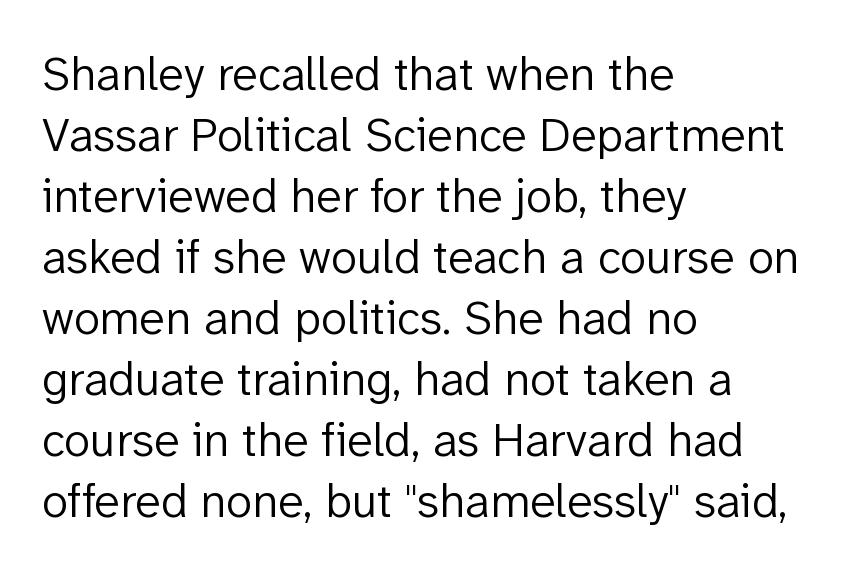
The image shows 48 px light sans-serif type, upright; set left-aligned, normal line spacing (1.27x), normal letter spacing, not underlined; low stroke contrast and a medium x-height.
